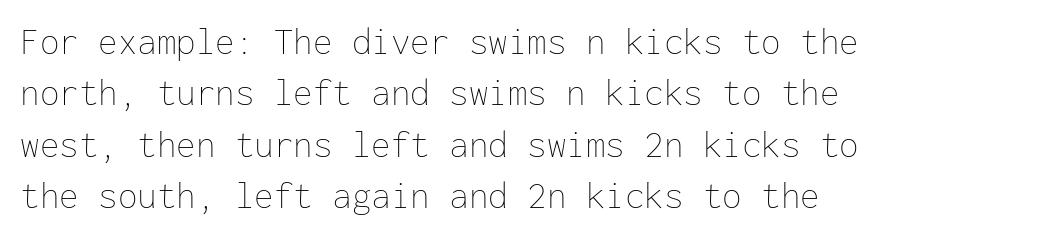
A typesetter would call this zero additional tracking. A typesetter would call this monospace, since all characters share one set width. The baseline area is clear. These lines stack with their left ends in a neat column.
